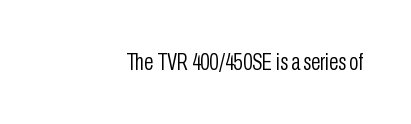
{"italic": "no", "bold": "no", "underline": "no", "letter_spacing": "normal", "letter_spacing_em": 0.0, "glyph_px": 24}
